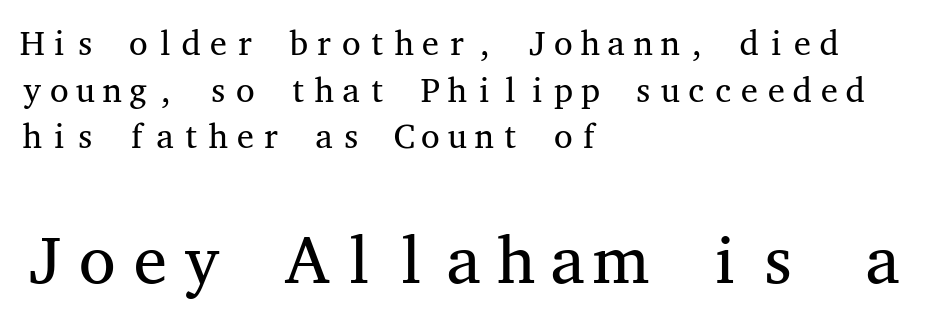
The image shows 67 px regular-weight, wide serif type, upright, monospaced; set left-aligned, normal line spacing (1.37x), normal letter spacing, not underlined; the second (bottom) block is 1.97x larger; medium stroke contrast and a medium x-height.
